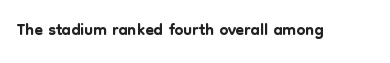
{"italic": "no", "underline": "no", "letter_spacing": "normal", "letter_spacing_em": 0.0, "glyph_px": 25}
